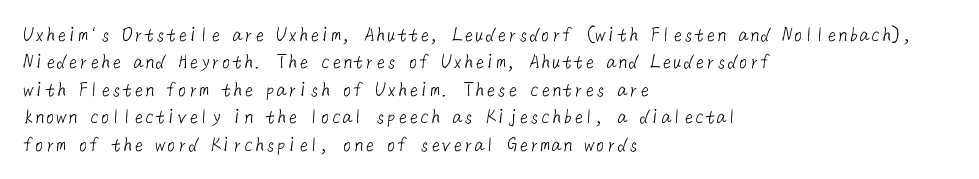
The image shows 22 px text type; set left-aligned, normal line spacing (1.25x), normal letter spacing, not underlined.
